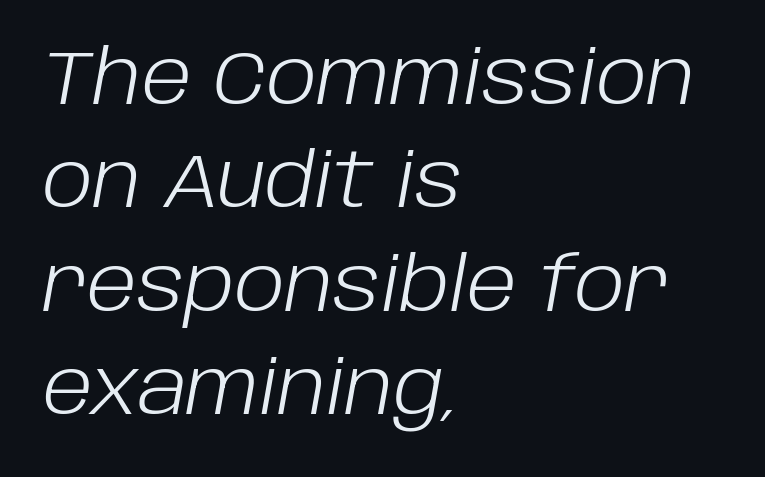
{"italic": "yes", "lean": "right", "slant_degrees": 10, "bold": "no", "weight": "light", "width": "normal", "stroke_contrast": "low", "x_height": "large", "monospaced": "no", "underline": "no", "align": "left", "line_spacing": "normal", "line_spacing_ratio": 1.36, "letter_spacing": "normal", "letter_spacing_em": 0.0, "glyph_px": 76}
